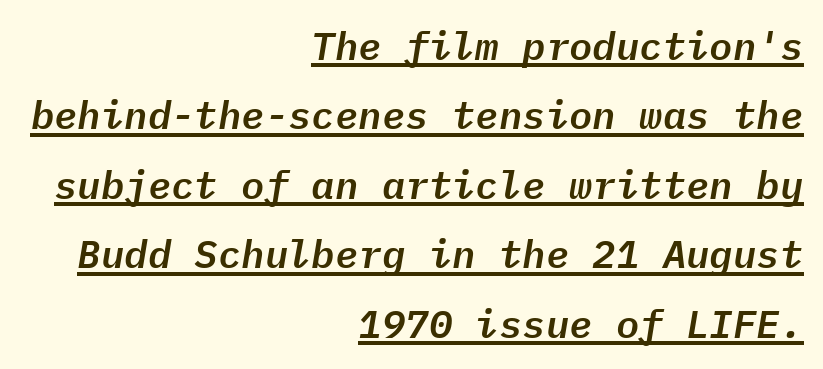
Q: Is the text italic (slanted)? A: Yes, it leans right by about 9 degrees.
Q: Is the text underlined? A: Yes.
Q: How is the paragraph aligned? A: Right-aligned.
Q: Is the spacing between letters normal or unusually wide? A: Normal.
Q: Width (condensed, normal, or wide)? A: Normal.
Q: Stroke contrast? A: Low.
Q: x-height? A: Medium.
Q: Monospaced? A: Yes.
